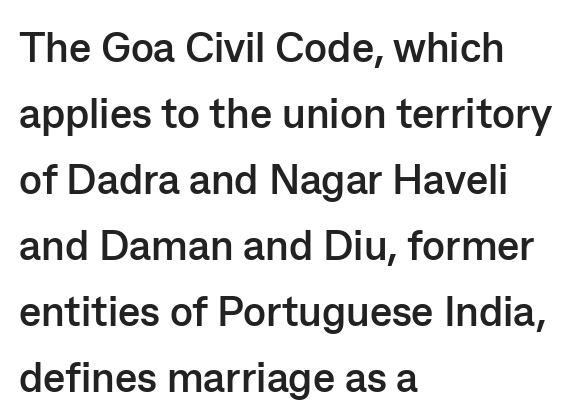
The image shows 42 px semibold sans-serif type, upright; set left-aligned, normal line spacing (1.57x), normal letter spacing, not underlined; low stroke contrast and a medium x-height.
